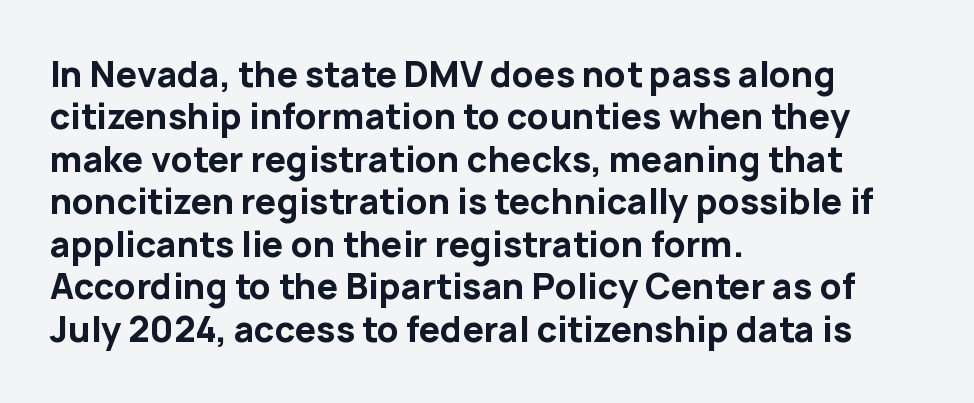
In terms of leading, this rendering sits right in the middle. Each line starts at the same left margin while the right side varies. This is the regular roman posture of the typeface. This is heavy type, rendered in bold. Unmarked baselines from the first word to the last.
